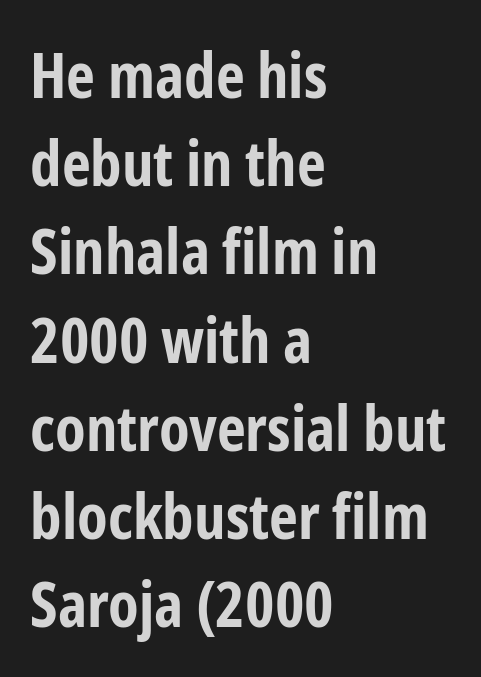
{"serif": "no", "italic": "no", "bold": "yes", "weight": "bold", "width": "condensed", "stroke_contrast": "low", "x_height": "medium", "monospaced": "no", "underline": "no", "align": "left", "line_spacing": "normal", "line_spacing_ratio": 1.4, "letter_spacing": "normal", "letter_spacing_em": 0.0, "glyph_px": 63}
